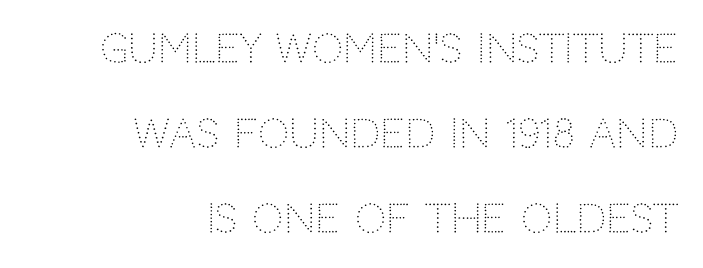
Q: Is the text bold? A: No.
Q: Is the text italic (slanted)? A: No, it is upright.
Q: Is the typeface a serif or a sans-serif typeface? A: Sans-serif.
Q: Is the text underlined? A: No.
Q: How is the paragraph aligned? A: Right-aligned.
Q: Is the spacing between letters normal or unusually wide? A: Normal.
Q: Is the spacing between lines tight, normal or loose? A: Loose.
Q: Width (condensed, normal, or wide)? A: Normal.
Q: Stroke contrast? A: Low.
Q: x-height? A: Large.
Q: Monospaced? A: No.
